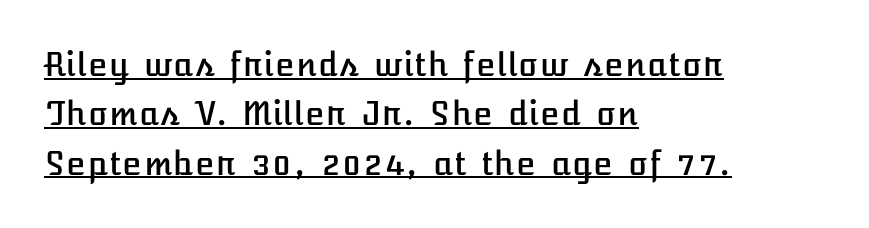
{"italic": "no", "width": "normal", "stroke_contrast": "low", "x_height": "medium", "underline": "yes", "align": "left", "line_spacing": "normal", "line_spacing_ratio": 1.54, "letter_spacing": "normal", "letter_spacing_em": 0.0, "glyph_px": 32}
